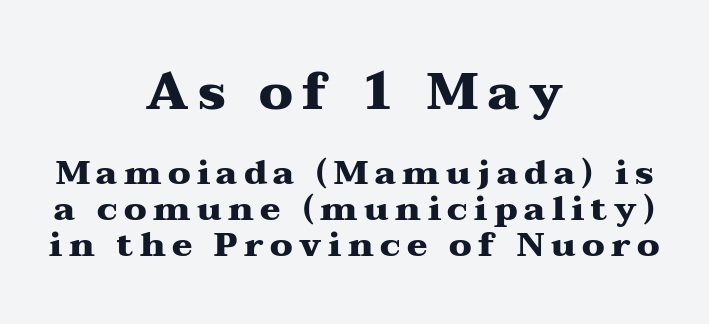
Q: Is the text bold? A: Yes.
Q: Is the text italic (slanted)? A: No, it is upright.
Q: Is the typeface a serif or a sans-serif typeface? A: Serif.
Q: Is the text underlined? A: No.
Q: How is the paragraph aligned? A: Centered.
Q: Is the spacing between lines tight, normal or loose? A: Tight.
Q: Which block of text is set in a larger size, the first (top) or the second (bottom)? A: The first (top) one.
Q: Width (condensed, normal, or wide)? A: Wide.
Q: Stroke contrast? A: Medium.
Q: x-height? A: Medium.
Q: Monospaced? A: No.
